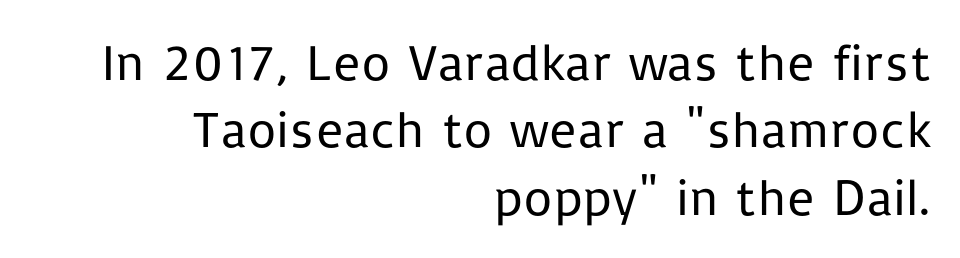
The image shows 51 px regular-weight sans-serif type, upright; set right-aligned, normal line spacing (1.32x), normal letter spacing, not underlined; low stroke contrast and a medium x-height.
